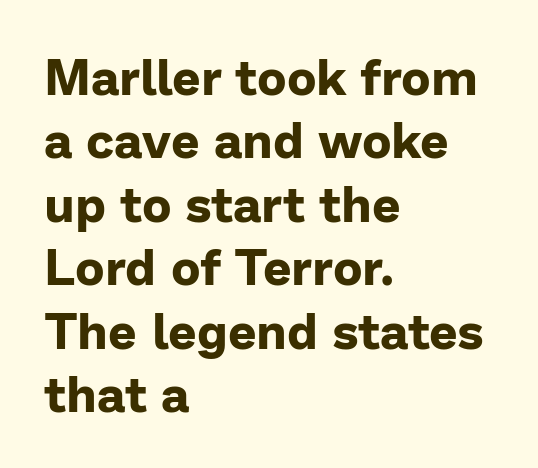
If you drew a ruler down the left edge, every line would touch it. Nothing unusual about the tracking: characters are spaced as the font intends. In terms of leading, this rendering sits right in the middle. Typographic density is high because the face is bold. Underline: absent. Does the type have serifs? No, each stem ends abruptly.
